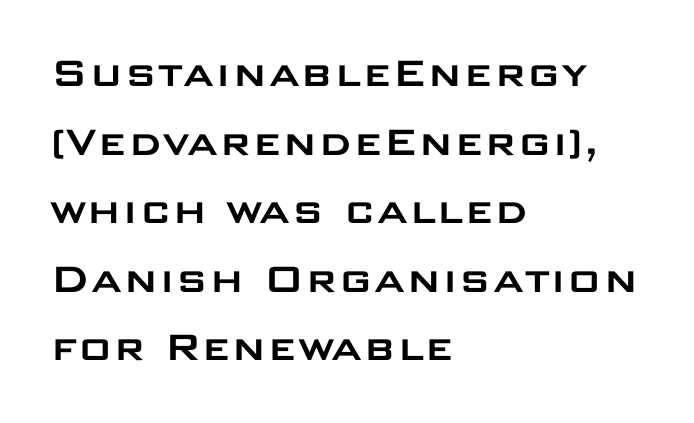
Every stem runs plumb, perpendicular to the baseline. No word sits above an underline. Is there much room between lines? A standard amount, neither cramped nor airy. Typographically, this falls in the sans-serif category. The rendering keeps characters at their native spacing. Where is the straight margin? On the left.
